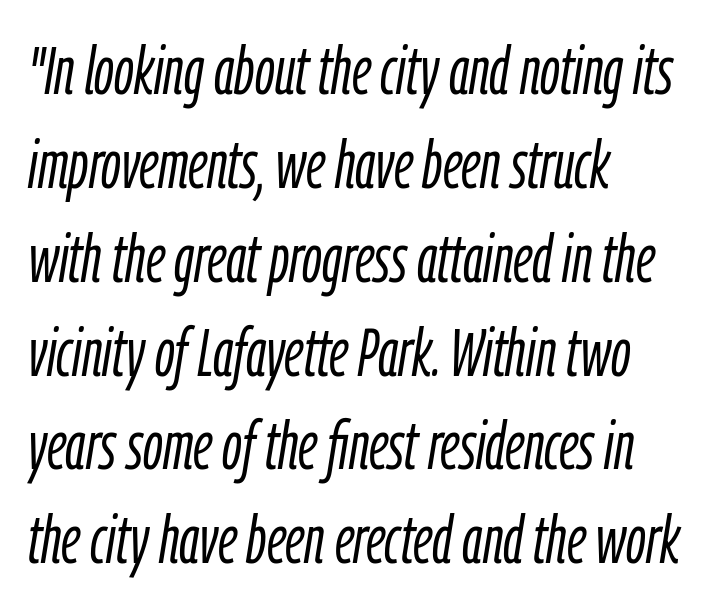
The image shows 68 px light, condensed type, italic (leaning right); set left-aligned, normal line spacing (1.38x), normal letter spacing, not underlined; low stroke contrast and a medium x-height.
